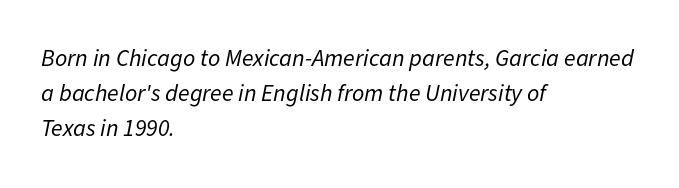
The image shows 24 px text type, italic (leaning right); set left-aligned, normal line spacing (1.46x), normal letter spacing, not underlined.
